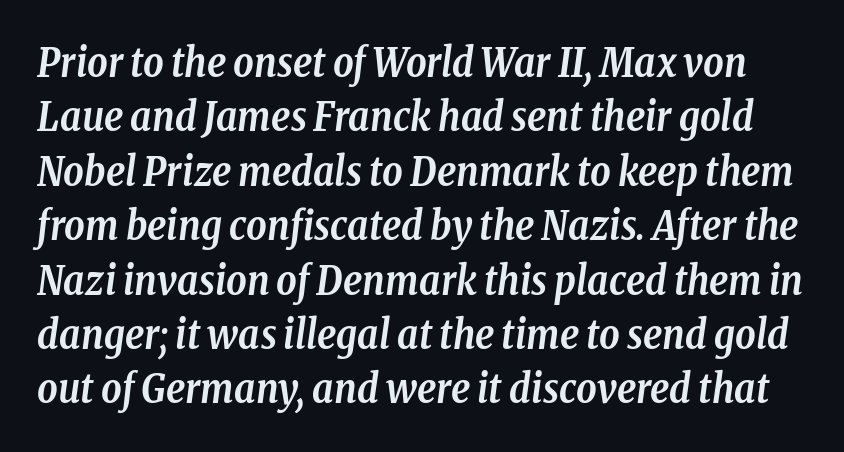
The image shows 40 px semibold, condensed serif type, italic (leaning right); set normal line spacing (1.36x), normal letter spacing, not underlined; low stroke contrast and a medium x-height.
